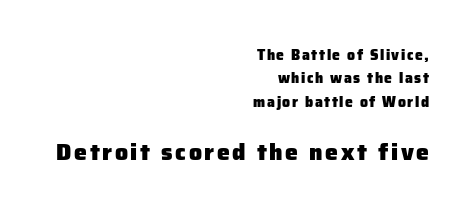
The typography opts for an upright posture over an oblique one. Visually, the bottom section dominates because its glyphs are scaled up. Glance below the letters and you will spot only blank space. Whoever set this chose a conventional vertical rhythm. The passage shown is emphatically bold. A student would call this right alignment; a typographer would say flush right, rag left.
